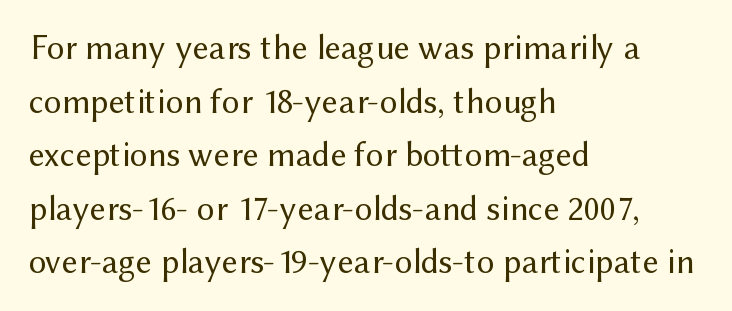
The image shows 35 px regular-weight sans-serif type, upright; set left-aligned, normal line spacing (1.53x), normal letter spacing, not underlined; medium stroke contrast and a medium x-height.
